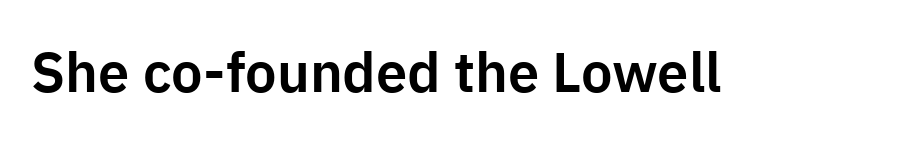
The image shows 56 px sans-serif type, upright; set normal letter spacing, not underlined; low stroke contrast and a medium x-height.
